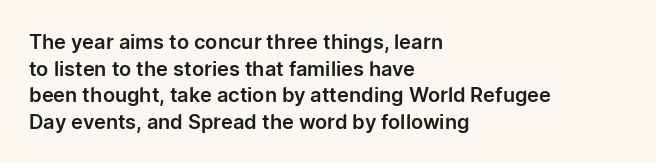
The image shows 20 px text type, upright; set left-aligned, normal line spacing (1.33x), normal letter spacing, not underlined.
